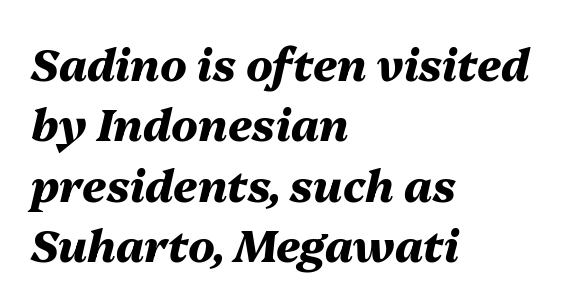
The image shows 44 px heavy type, italic (leaning right); set left-aligned, normal line spacing (1.37x), normal letter spacing, not underlined; medium stroke contrast and a medium x-height.
